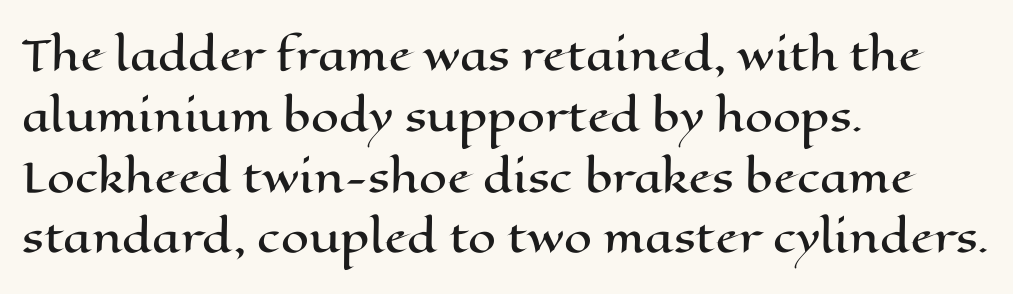
Q: Is the text italic (slanted)? A: No, it is upright.
Q: Is the text underlined? A: No.
Q: How is the paragraph aligned? A: Left-aligned.
Q: Is the spacing between letters normal or unusually wide? A: Normal.
Q: Is the spacing between lines tight, normal or loose? A: Normal.
Q: Width (condensed, normal, or wide)? A: Wide.
Q: Stroke contrast? A: High.
Q: x-height? A: Medium.
Q: Monospaced? A: No.
